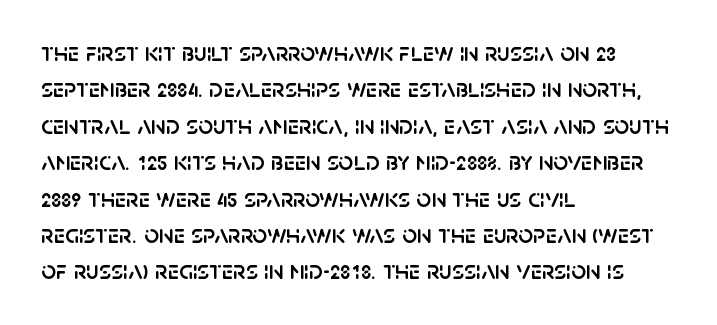
The image shows 26 px text type, upright; set left-aligned, normal line spacing (1.4x), normal letter spacing, not underlined.
